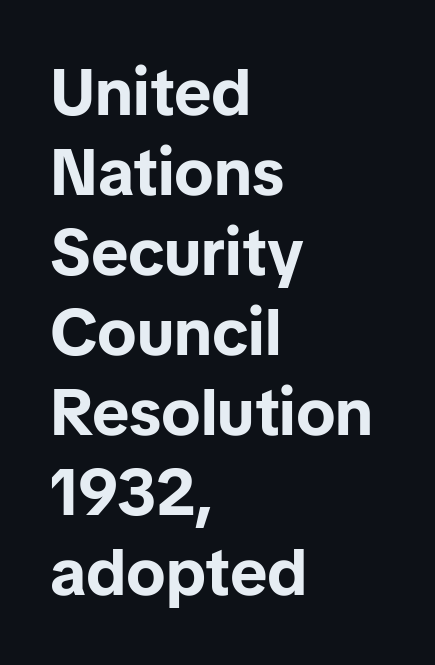
{"serif": "no", "italic": "no", "bold": "yes", "weight": "bold", "width": "normal", "stroke_contrast": "low", "x_height": "medium", "monospaced": "no", "underline": "no", "align": "left", "line_spacing_ratio": 1.23, "letter_spacing": "normal", "letter_spacing_em": 0.0, "glyph_px": 65}
